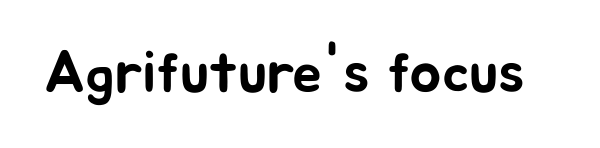
The image shows 59 px sans-serif type, upright; set normal letter spacing, not underlined; low stroke contrast and a medium x-height.
